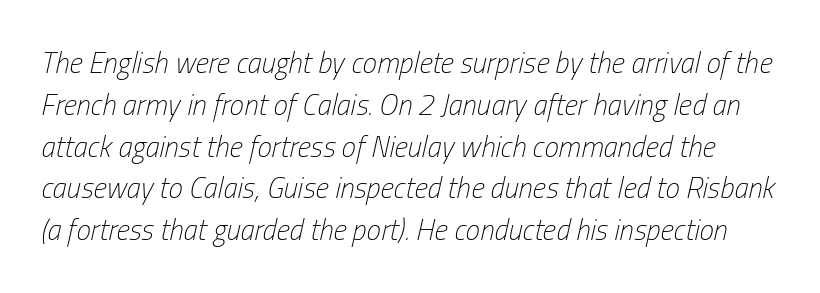
Weight: in the light-to-regular range. This is oblique type, the kind used for emphasis or titles. A clean baseline with only descenders dipping below it. The face used here is rendered with its standard letterfit. The face used here is proportionally spaced, like ordinary book or web type.
